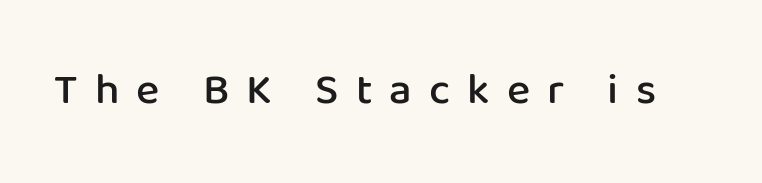
Q: Is the text bold? A: Semi-bold.
Q: Is the text italic (slanted)? A: No, it is upright.
Q: Is the typeface a serif or a sans-serif typeface? A: Sans-serif.
Q: Is the text underlined? A: No.
Q: Is the spacing between letters normal or unusually wide? A: Unusually wide.
Q: Width (condensed, normal, or wide)? A: Normal.
Q: Stroke contrast? A: Low.
Q: x-height? A: Medium.
Q: Monospaced? A: No.
